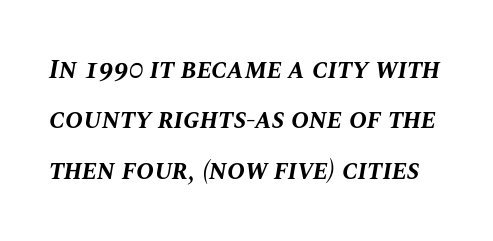
{"italic": "yes", "lean": "right", "slant_degrees": 10, "bold": "yes", "underline": "no", "line_spacing_ratio": 1.87, "letter_spacing": "normal", "letter_spacing_em": 0.0, "glyph_px": 27}
